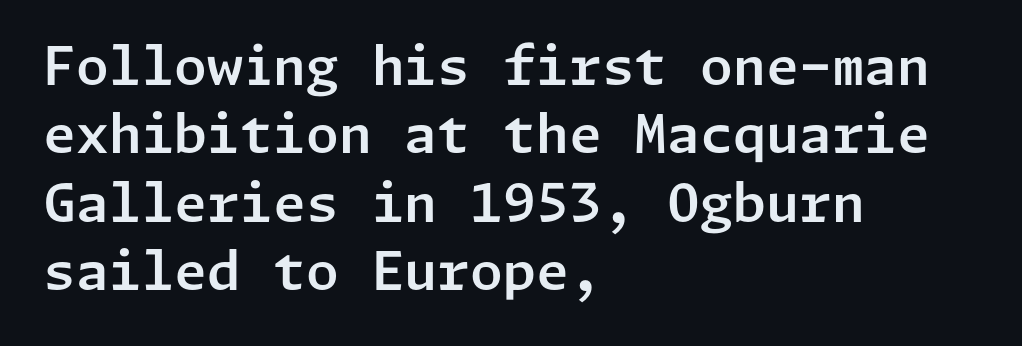
No feet cap the strokes, marking this as sans-serif type. Tracking value appears to be zero — textbook default spacing. It's the straight-up-and-down kind of type. The paragraph has a hard left edge and a soft right edge. Underline: absent. Rows of type keep a routine distance in the vertical direction.
